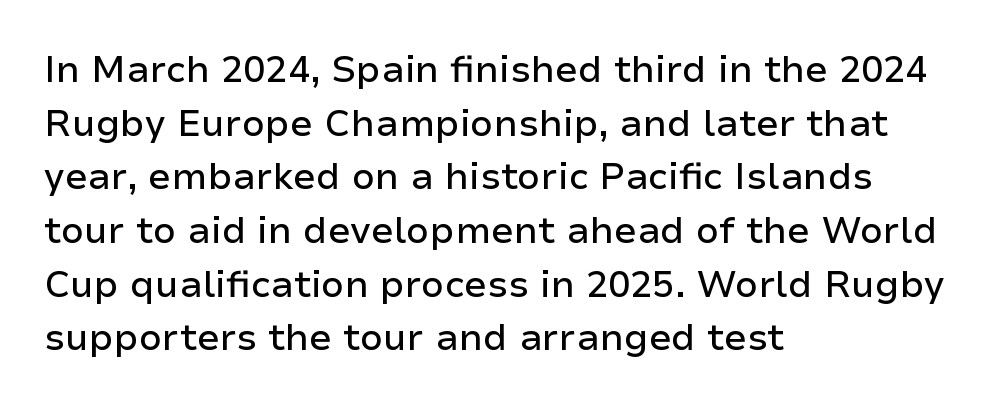
Honestly, the row spacing looks completely unremarkable. These lines are rendered in a variable-pitch font. Nope, not italic — everything's standing straight. Caption: standard tracking, unaltered. Compared with a centered layout, this one pins lines to the left instead. The glyphs in this specimen are sans serif.
